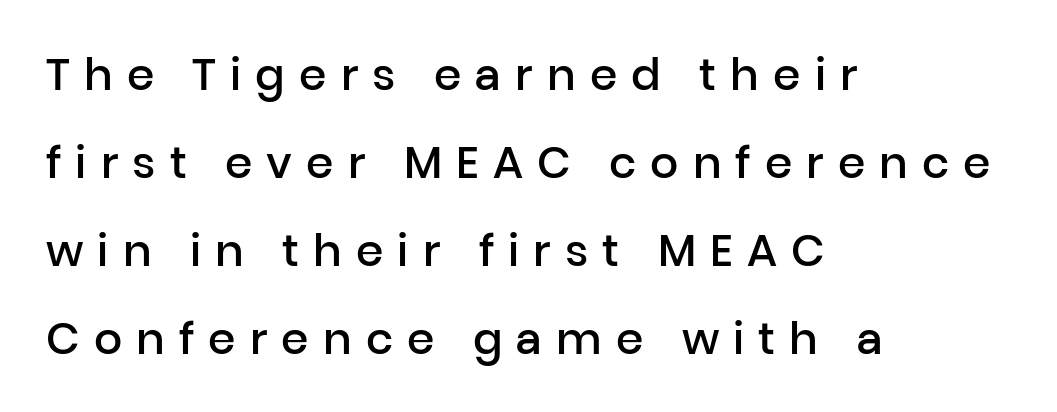
Is the type bold? Partly — it's a semibold, heavier than regular but not fully bold. Which margin do the lines hug? The left one — the right edge is uneven. Each new line begins a long way beneath the previous one. The font's upright variant was chosen for this text. The characters display no serif detailing; their extremities are plain. The words here are not underlined.
